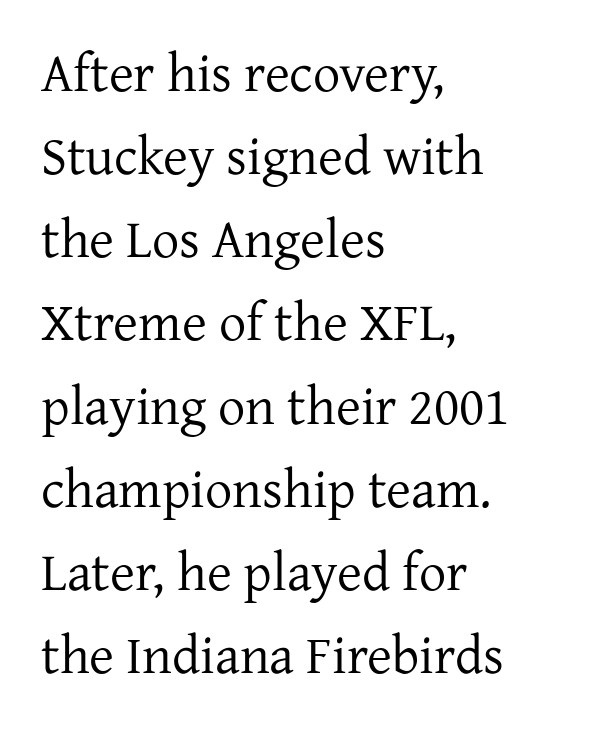
Q: Is the text bold? A: No.
Q: Is the text italic (slanted)? A: No, it is upright.
Q: Is the typeface a serif or a sans-serif typeface? A: Serif.
Q: Is the text underlined? A: No.
Q: How is the paragraph aligned? A: Left-aligned.
Q: Is the spacing between letters normal or unusually wide? A: Normal.
Q: Is the spacing between lines tight, normal or loose? A: Normal.
Q: Width (condensed, normal, or wide)? A: Normal.
Q: Stroke contrast? A: Low.
Q: x-height? A: Medium.
Q: Monospaced? A: No.
